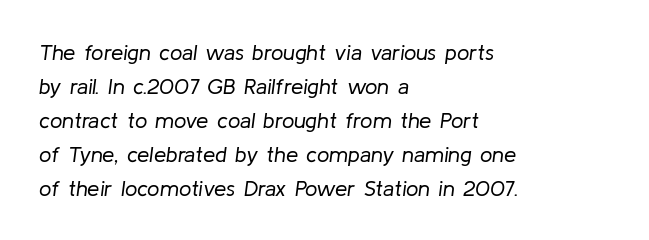
{"italic": "yes", "lean": "right", "slant_degrees": 8, "bold": "no", "underline": "no", "align": "left", "line_spacing": "normal", "line_spacing_ratio": 1.54, "letter_spacing": "normal", "letter_spacing_em": 0.0, "glyph_px": 22}
